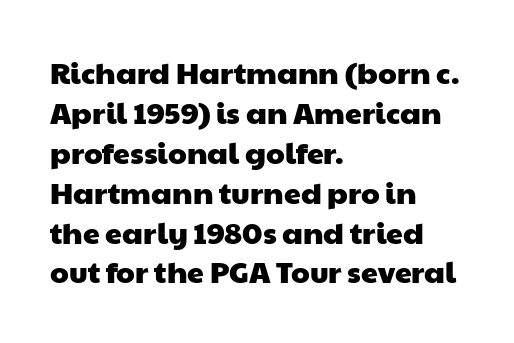
The image shows 30 px wide sans-serif type; set left-aligned, normal line spacing (1.33x), normal letter spacing, not underlined; low stroke contrast and a medium x-height.
